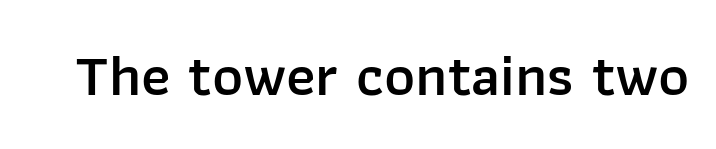
{"serif": "no", "italic": "no", "bold": "semi", "weight": "semibold", "width": "normal", "stroke_contrast": "low", "x_height": "medium", "monospaced": "no", "underline": "no", "letter_spacing": "normal", "letter_spacing_em": 0.0, "glyph_px": 59}
